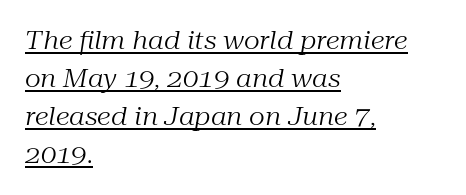
The image shows 25 px text type, italic (leaning right); set left-aligned, normal line spacing (1.52x), normal letter spacing, underlined.
